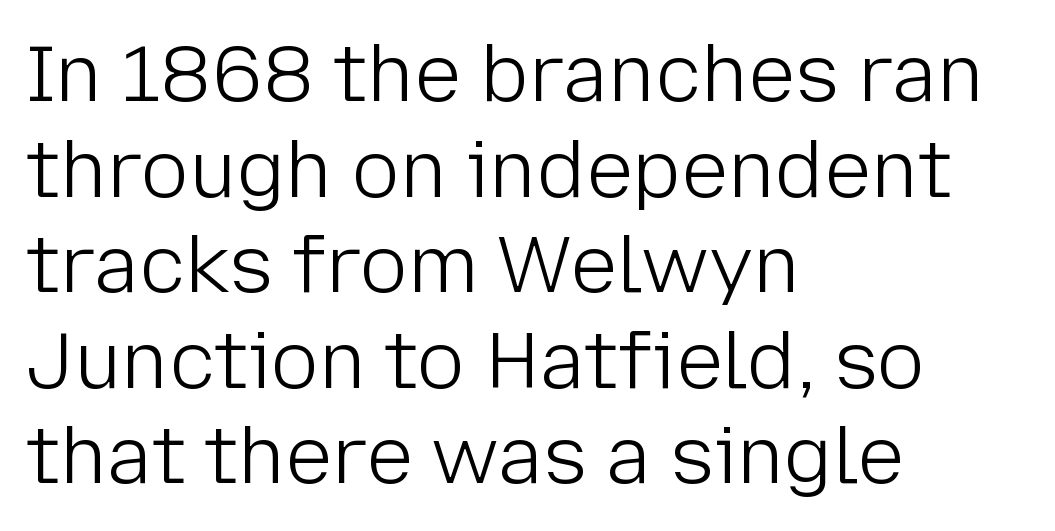
Do the letters lean? They stand straight. The strip under each line holds only bare page. Where is the straight margin? On the left. Is the type heavy? It reads as light-to-regular instead.
